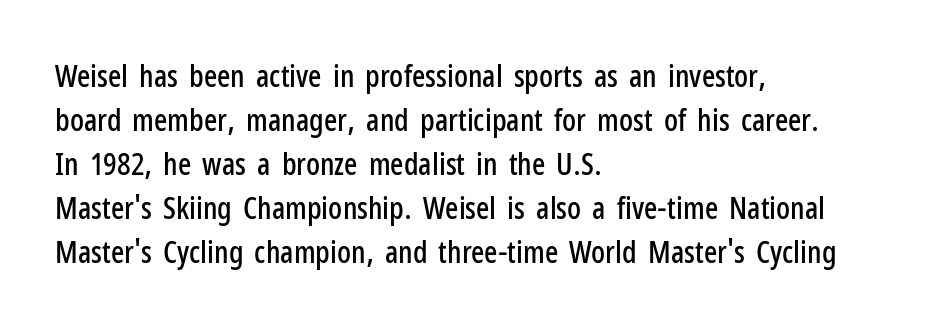
Q: Is the text italic (slanted)? A: No, it is upright.
Q: Is the typeface a serif or a sans-serif typeface? A: Sans-serif.
Q: Is the text underlined? A: No.
Q: How is the paragraph aligned? A: Left-aligned.
Q: Is the spacing between letters normal or unusually wide? A: Normal.
Q: Is the spacing between lines tight, normal or loose? A: Normal.
Q: Width (condensed, normal, or wide)? A: Condensed.
Q: Stroke contrast? A: Low.
Q: x-height? A: Medium.
Q: Monospaced? A: No.
